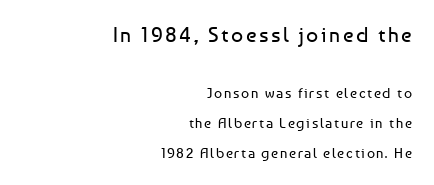
Q: Is the text bold? A: No.
Q: Is the text italic (slanted)? A: No, it is upright.
Q: Is the text underlined? A: No.
Q: How is the paragraph aligned? A: Right-aligned.
Q: Is the spacing between lines tight, normal or loose? A: Loose.
Q: Which block of text is set in a larger size, the first (top) or the second (bottom)? A: The first (top) one.
